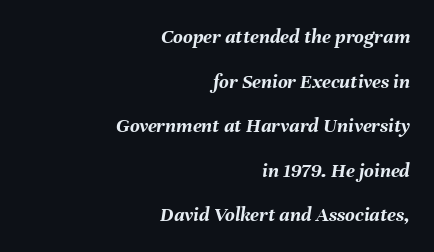
The image shows 21 px bold type, italic (leaning right); set right-aligned, loose line spacing (2.12x), normal letter spacing, not underlined.
